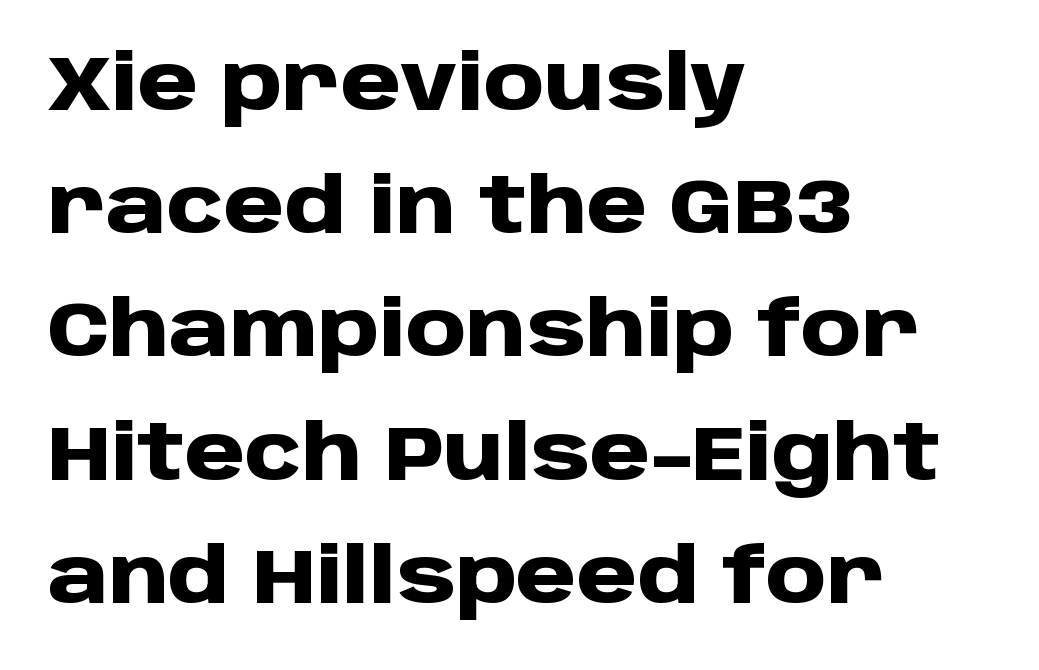
The image shows 77 px heavy sans-serif type, upright; set left-aligned, normal line spacing (1.6x), normal letter spacing, not underlined; low stroke contrast and a large x-height.
